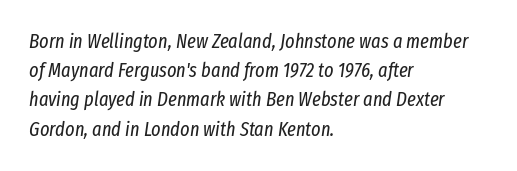
The space between consecutive lines is moderate. These lines keep a tight, regular rhythm from letter to letter. Slant detected: the letters are inclined. Casual observation: everything's shoved over to the left.
